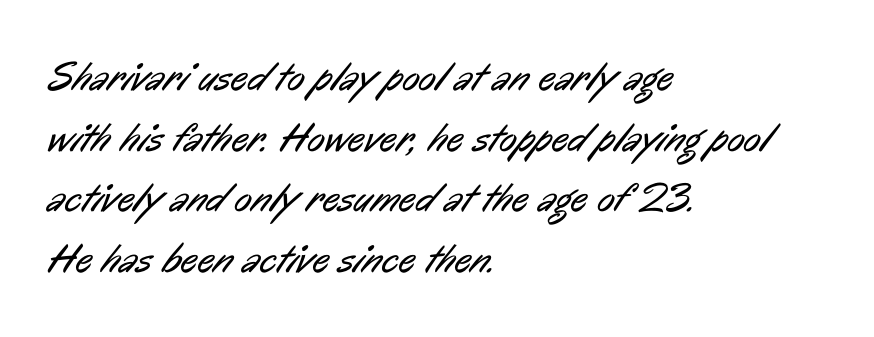
{"serif": "no", "bold": "no", "weight": "regular", "width": "condensed", "stroke_contrast": "low", "x_height": "medium", "monospaced": "no", "underline": "no", "align": "left", "line_spacing": "normal", "line_spacing_ratio": 1.48, "letter_spacing": "normal", "letter_spacing_em": 0.0, "glyph_px": 41}
